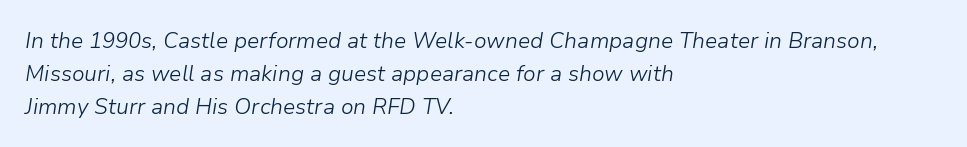
Summary of weight: not heavy and not bold. The line-height multiplier appears to be the usual default. Line beginnings align vertically; line endings do not. Does extra space separate the letters? No, they use regular spacing. Check under the words: just untouched page. A typesetter would mark this as italic.
